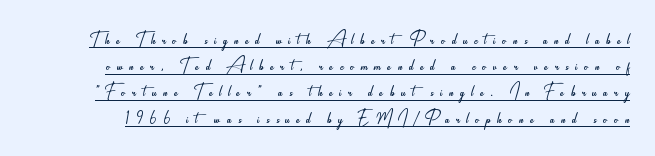
{"bold": "no", "underline": "yes", "line_spacing": "tight", "line_spacing_ratio": 1.05, "letter_spacing": "wide", "letter_spacing_em": 0.27, "glyph_px": 25}
